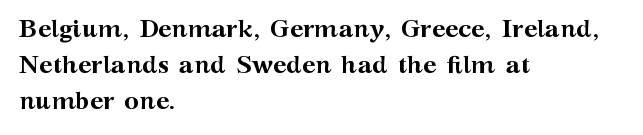
{"italic": "no", "bold": "yes", "underline": "no", "align": "left", "line_spacing": "normal", "line_spacing_ratio": 1.45, "letter_spacing": "normal", "letter_spacing_em": 0.0, "glyph_px": 25}
